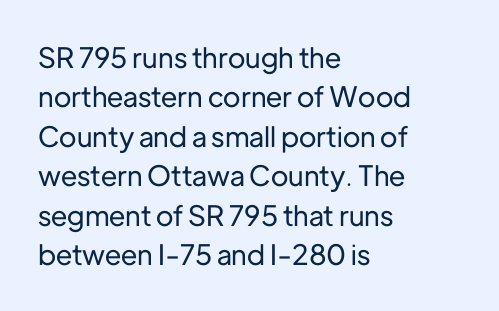
Q: Is the text italic (slanted)? A: No, it is upright.
Q: Is the typeface a serif or a sans-serif typeface? A: Sans-serif.
Q: Is the text underlined? A: No.
Q: How is the paragraph aligned? A: Left-aligned.
Q: Is the spacing between letters normal or unusually wide? A: Normal.
Q: Is the spacing between lines tight, normal or loose? A: Normal.
Q: Width (condensed, normal, or wide)? A: Normal.
Q: Stroke contrast? A: Low.
Q: x-height? A: Medium.
Q: Monospaced? A: No.
